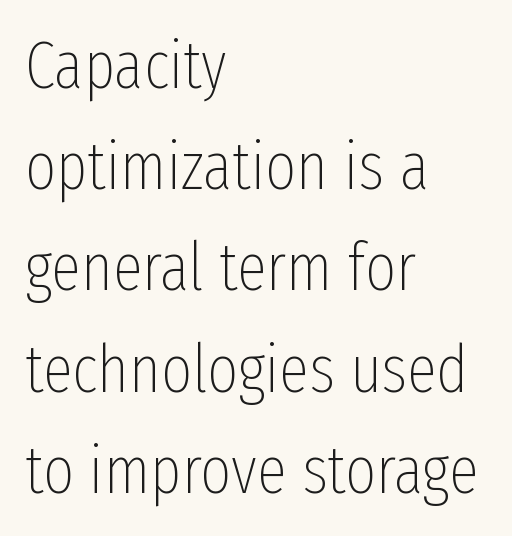
The image shows 67 px thin, condensed sans-serif type, upright; set left-aligned, normal line spacing (1.51x), normal letter spacing, not underlined; low stroke contrast and a medium x-height.
